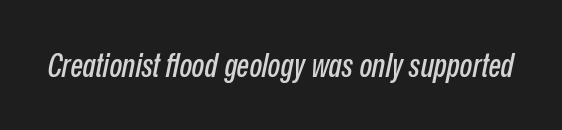
Q: Is the text italic (slanted)? A: Yes, it leans right by about 12 degrees.
Q: Is the text underlined? A: No.
Q: Is the spacing between letters normal or unusually wide? A: Normal.
Q: Width (condensed, normal, or wide)? A: Condensed.
Q: Stroke contrast? A: Low.
Q: x-height? A: Medium.
Q: Monospaced? A: No.
